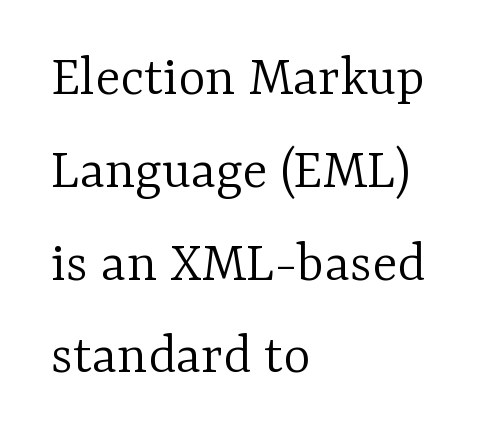
Do the letters lean? They stand straight. A typesetter would call this proportional, since set widths differ per character. The passage shown stacks its lines at a standard gap. All the whitespace from short lines collects on the right. In terms of letterspacing, this is plain default setting. The font sits on the lighter half of the weight spectrum, regular included.
